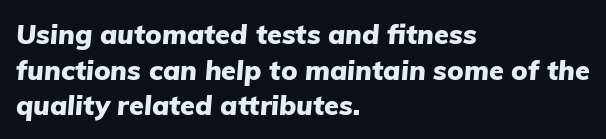
{"italic": "yes", "lean": "right", "slant_degrees": 5, "bold": "yes", "underline": "no", "align": "left", "line_spacing": "normal", "line_spacing_ratio": 1.32, "letter_spacing": "normal", "letter_spacing_em": 0.0, "glyph_px": 27}
